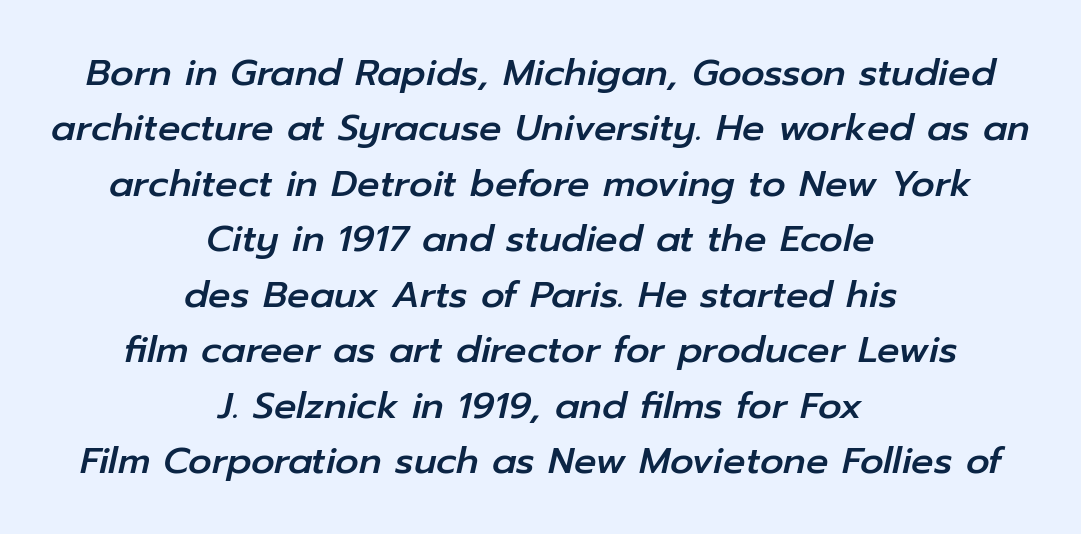
{"italic": "yes", "lean": "right", "slant_degrees": 12, "width": "normal", "stroke_contrast": "low", "x_height": "medium", "monospaced": "no", "underline": "no", "align": "center", "line_spacing": "normal", "line_spacing_ratio": 1.5, "letter_spacing": "normal", "letter_spacing_em": 0.0, "glyph_px": 37}
